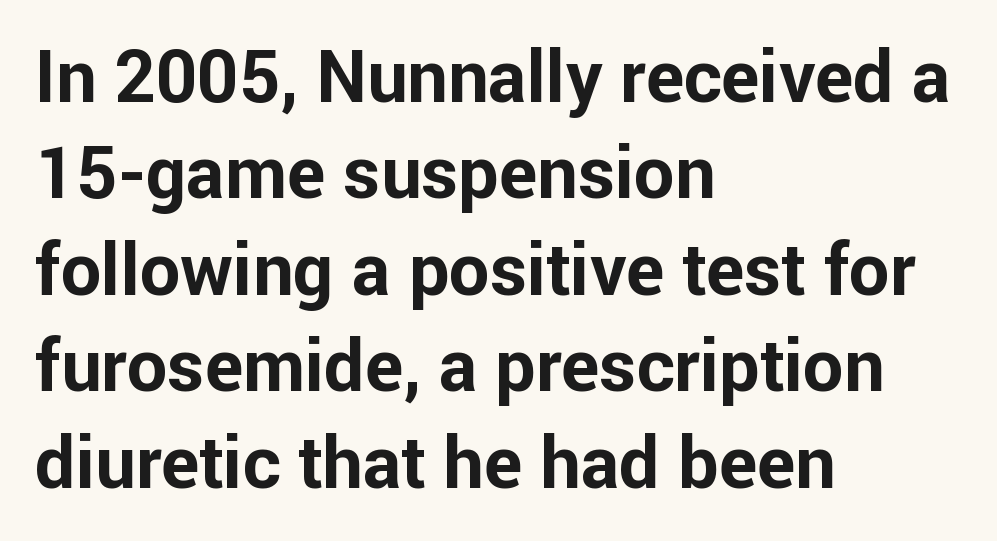
{"serif": "no", "italic": "no", "bold": "yes", "weight": "bold", "width": "normal", "stroke_contrast": "low", "x_height": "medium", "monospaced": "no", "underline": "no", "align": "left", "line_spacing": "normal", "line_spacing_ratio": 1.34, "letter_spacing": "normal", "letter_spacing_em": 0.0, "glyph_px": 72}
